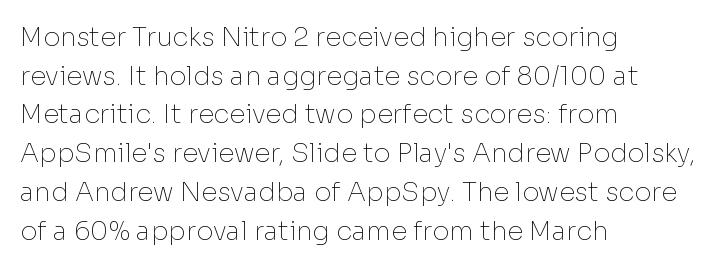
The image shows 26 px text type, upright; set left-aligned, normal line spacing (1.49x), normal letter spacing, not underlined.
